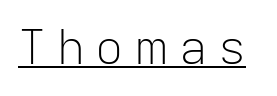
The image shows 47 px light sans-serif type, upright; set unusually wide letter spacing (+0.22 em), underlined; low stroke contrast and a medium x-height.
